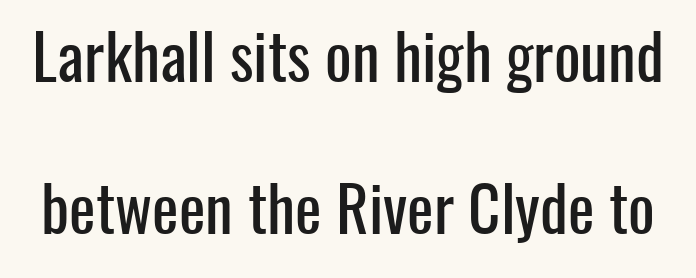
Q: Is the text italic (slanted)? A: No, it is upright.
Q: Is the typeface a serif or a sans-serif typeface? A: Sans-serif.
Q: Is the text underlined? A: No.
Q: Is the spacing between letters normal or unusually wide? A: Normal.
Q: Is the spacing between lines tight, normal or loose? A: Loose.
Q: Width (condensed, normal, or wide)? A: Condensed.
Q: Stroke contrast? A: Low.
Q: x-height? A: Medium.
Q: Monospaced? A: No.
